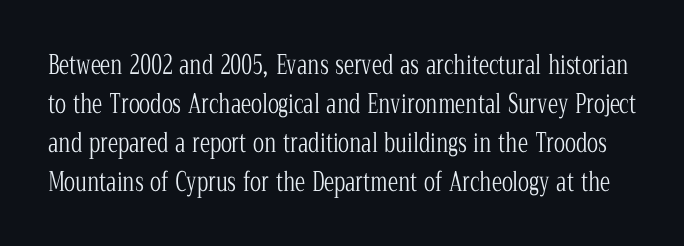
{"italic": "no", "bold": "no", "underline": "no", "line_spacing": "normal", "line_spacing_ratio": 1.5, "letter_spacing": "normal", "letter_spacing_em": 0.0, "glyph_px": 26}
